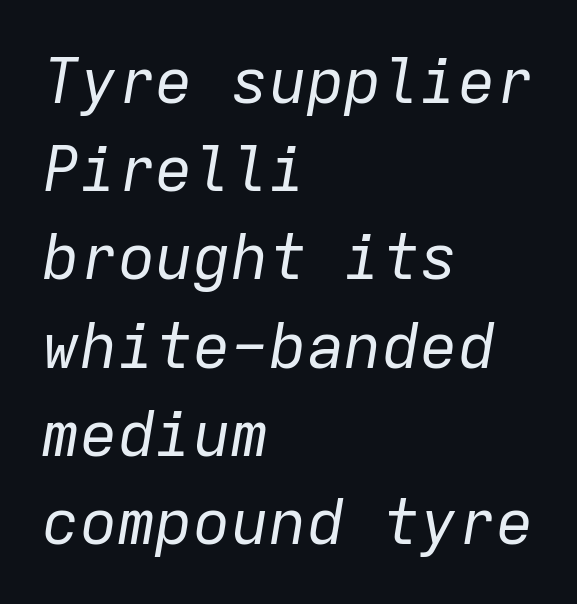
{"italic": "yes", "lean": "right", "slant_degrees": 9, "bold": "no", "weight": "regular", "width": "normal", "stroke_contrast": "low", "x_height": "medium", "monospaced": "yes", "underline": "no", "align": "left", "line_spacing": "normal", "line_spacing_ratio": 1.4, "letter_spacing": "normal", "letter_spacing_em": 0.0, "glyph_px": 63}
